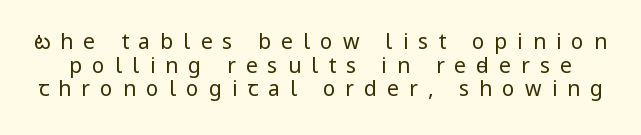
{"italic": "no", "bold": "no", "underline": "no", "line_spacing": "tight", "line_spacing_ratio": 1.13, "letter_spacing": "wide", "letter_spacing_em": 0.48, "glyph_px": 21}
